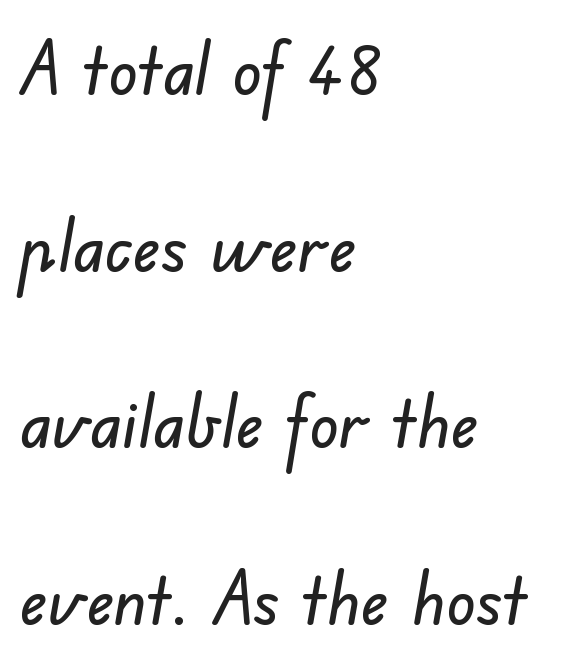
Q: Is the typeface a serif or a sans-serif typeface? A: Sans-serif.
Q: Is the text underlined? A: No.
Q: How is the paragraph aligned? A: Left-aligned.
Q: Is the spacing between letters normal or unusually wide? A: Normal.
Q: Is the spacing between lines tight, normal or loose? A: Loose.
Q: Width (condensed, normal, or wide)? A: Normal.
Q: Stroke contrast? A: Low.
Q: x-height? A: Small.
Q: Monospaced? A: No.
